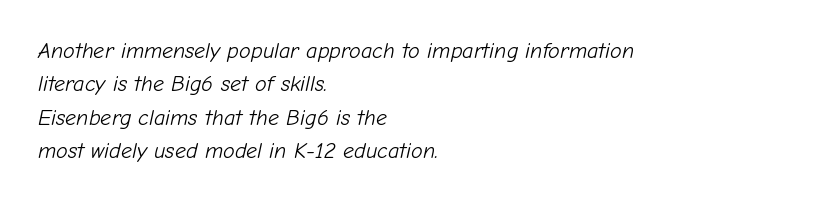
The image shows 22 px text type, italic (leaning right); set left-aligned, normal line spacing (1.52x), normal letter spacing, not underlined.
